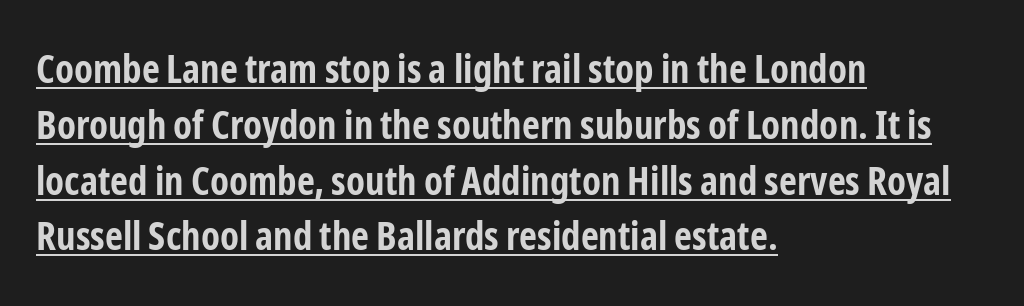
Underlining? Definitely there. Rows of type keep a routine distance in the vertical direction. The letterforms sit shoulder to shoulder at normal distance. Nothing sits at the stroke ends, so this counts as sans-serif.
